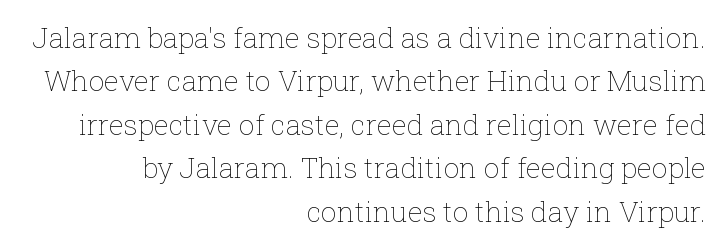
These lines keep a tight, regular rhythm from letter to letter. Weight: not bold — regular or lighter. The designer left line spacing at the default. Character widths vary here, with narrow letters taking less room than wide ones.
